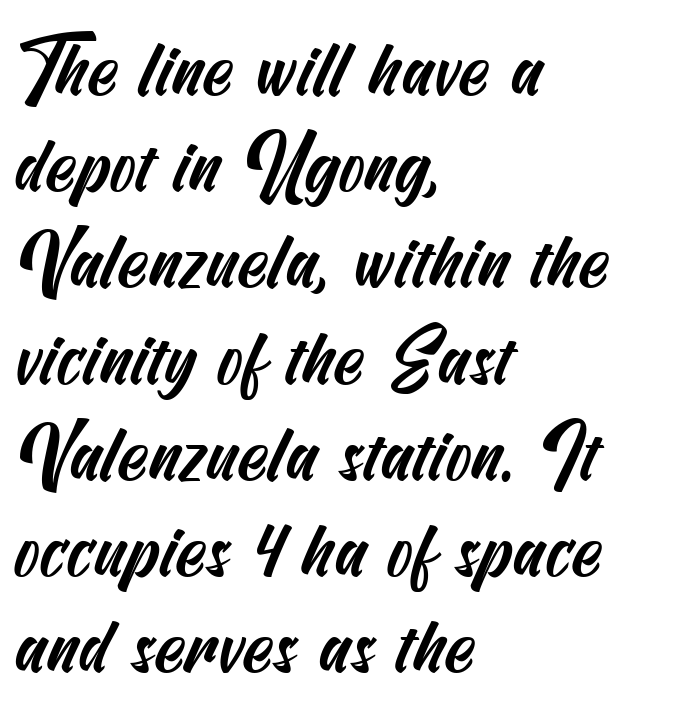
Q: Is the typeface a serif or a sans-serif typeface? A: Sans-serif.
Q: Is the text underlined? A: No.
Q: How is the paragraph aligned? A: Left-aligned.
Q: Is the spacing between letters normal or unusually wide? A: Normal.
Q: Is the spacing between lines tight, normal or loose? A: Normal.
Q: Width (condensed, normal, or wide)? A: Condensed.
Q: Stroke contrast? A: Medium.
Q: x-height? A: Small.
